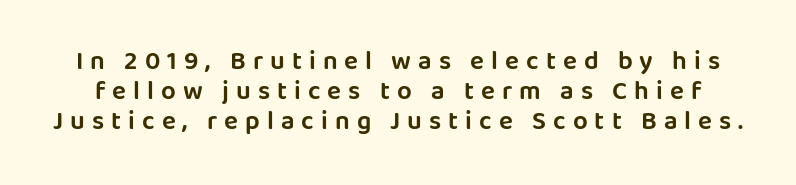
Q: Is the text italic (slanted)? A: No, it is upright.
Q: Is the text underlined? A: No.
Q: Is the spacing between letters normal or unusually wide? A: Unusually wide.
